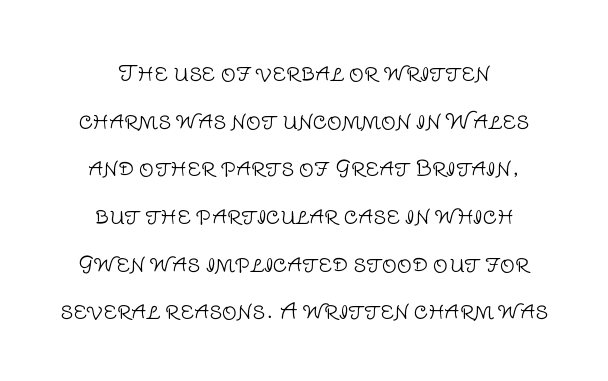
The image shows 21 px text type; set centered, loose line spacing (2.27x), normal letter spacing, not underlined.
